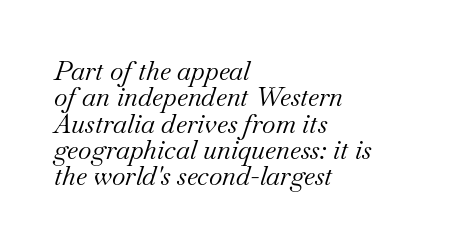
Inter-character spacing is left at the font's built-in metrics. Where is the straight margin? On the left. Is the type heavy? It reads as light-to-regular instead. Beneath every word, the page is bare. Vertical spacing — tight.
